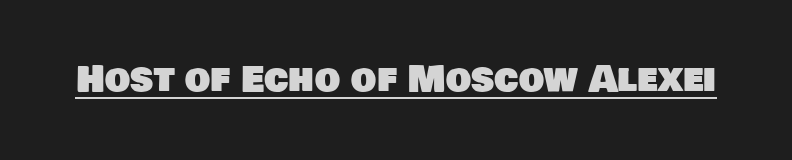
{"serif": "no", "width": "normal", "stroke_contrast": "low", "x_height": "large", "monospaced": "no", "underline": "yes", "letter_spacing": "normal", "letter_spacing_em": 0.0, "glyph_px": 36}
